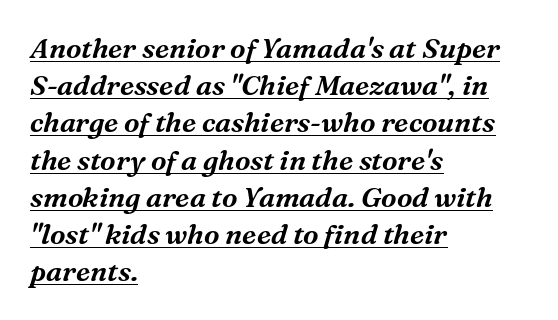
{"serif": "yes", "italic": "yes", "lean": "right", "slant_degrees": 16, "width": "normal", "stroke_contrast": "medium", "x_height": "medium", "monospaced": "no", "underline": "yes", "align": "left", "line_spacing": "normal", "line_spacing_ratio": 1.33, "letter_spacing": "normal", "letter_spacing_em": 0.0, "glyph_px": 28}
